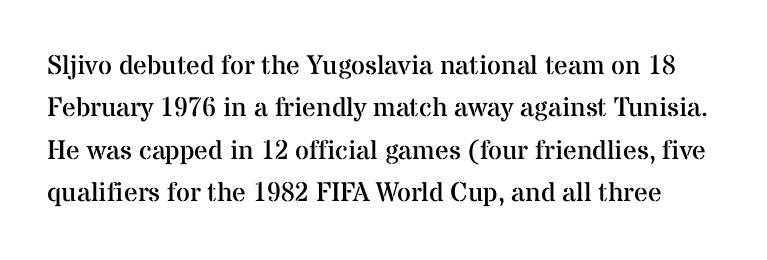
Is there much room between lines? A standard amount, neither cramped nor airy. The letters sit at their default tracking, neither squeezed nor spread. The zone under the glyphs is completely vacant. Stem width sits at or under what a default text font uses. Posture: vertical.
